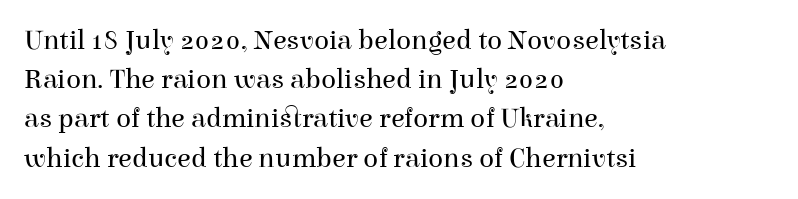
Q: Is the text bold? A: No.
Q: Is the text italic (slanted)? A: No, it is upright.
Q: Is the typeface a serif or a sans-serif typeface? A: Serif.
Q: Is the text underlined? A: No.
Q: How is the paragraph aligned? A: Left-aligned.
Q: Is the spacing between letters normal or unusually wide? A: Normal.
Q: Is the spacing between lines tight, normal or loose? A: Normal.
Q: Width (condensed, normal, or wide)? A: Normal.
Q: Stroke contrast? A: High.
Q: x-height? A: Medium.
Q: Monospaced? A: No.
